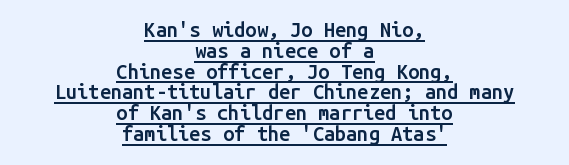
The image shows 20 px text type, upright; set centered, tight line spacing (1.04x), normal letter spacing, underlined.
